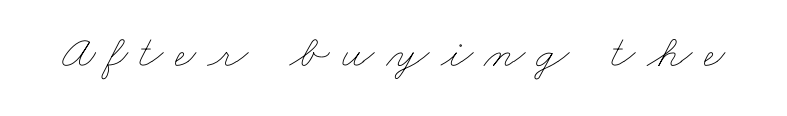
Q: Is the text bold? A: No.
Q: Is the text underlined? A: No.
Q: Is the spacing between letters normal or unusually wide? A: Unusually wide.
Q: Width (condensed, normal, or wide)? A: Wide.
Q: Stroke contrast? A: Low.
Q: x-height? A: Small.
Q: Monospaced? A: No.
